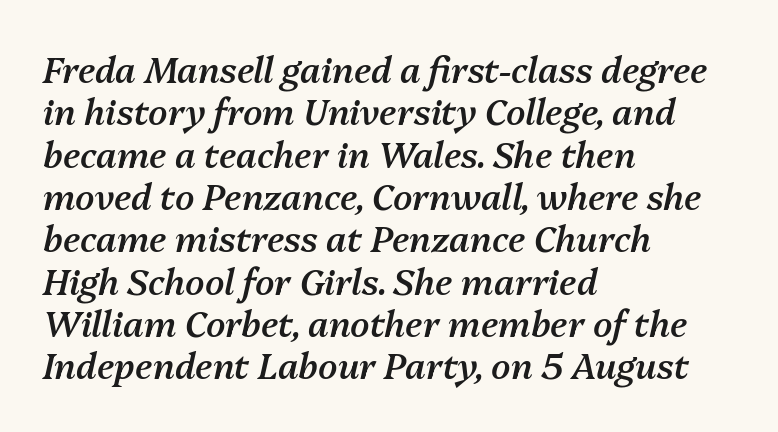
The rendering applies a slant to the glyphs. Observe the ordinary spacing: letters are neighbours, not strangers. This sample has the flowing, uneven cadence of proportional lettering. In CSS terms this would be text-align: left. Semibold letterforms, between regular and bold. Any mark beneath the type? The region is blank.
